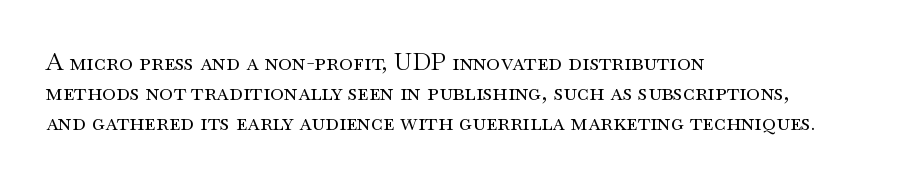
Q: Is the text bold? A: No.
Q: Is the text italic (slanted)? A: No, it is upright.
Q: Is the text underlined? A: No.
Q: How is the paragraph aligned? A: Left-aligned.
Q: Is the spacing between letters normal or unusually wide? A: Normal.
Q: Is the spacing between lines tight, normal or loose? A: Normal.
